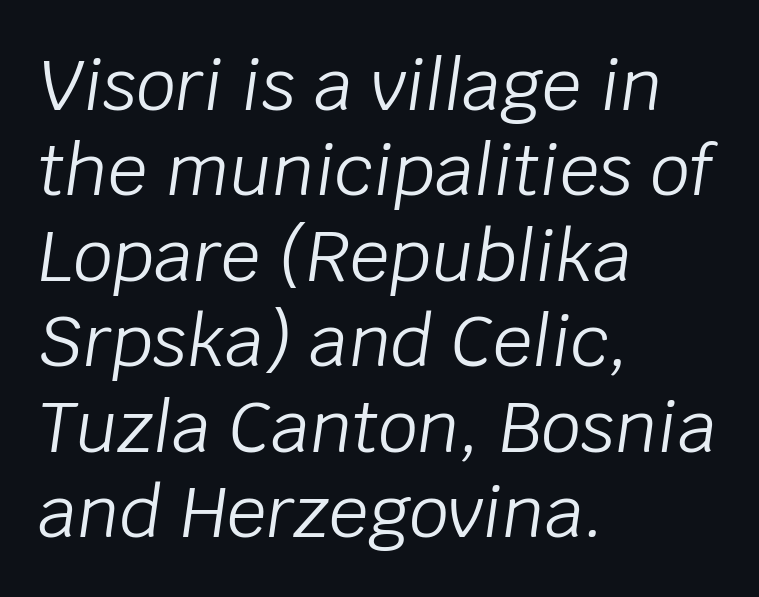
{"italic": "yes", "lean": "right", "slant_degrees": 8, "bold": "no", "weight": "light", "width": "normal", "stroke_contrast": "low", "x_height": "large", "monospaced": "no", "underline": "no", "align": "left", "line_spacing_ratio": 1.22, "letter_spacing": "normal", "letter_spacing_em": 0.0, "glyph_px": 70}
